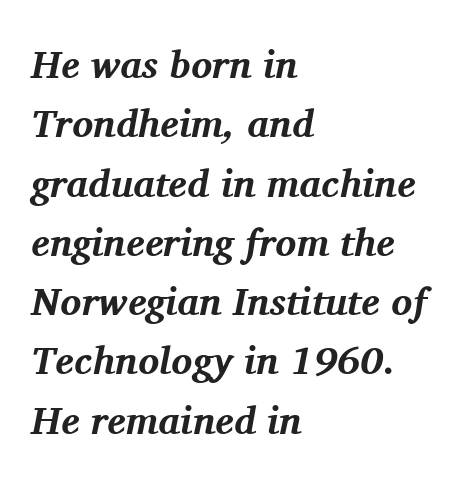
Q: Is the text bold? A: Yes.
Q: Is the text italic (slanted)? A: Yes, it leans right by about 11 degrees.
Q: Is the typeface a serif or a sans-serif typeface? A: Serif.
Q: Is the text underlined? A: No.
Q: How is the paragraph aligned? A: Left-aligned.
Q: Is the spacing between letters normal or unusually wide? A: Normal.
Q: Is the spacing between lines tight, normal or loose? A: Normal.
Q: Width (condensed, normal, or wide)? A: Normal.
Q: Stroke contrast? A: Medium.
Q: x-height? A: Medium.
Q: Monospaced? A: No.
